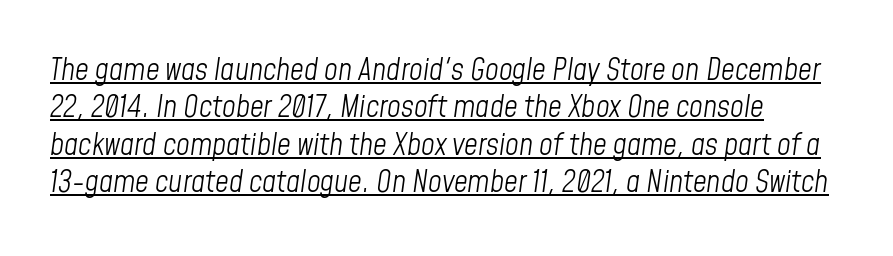
Q: Is the text bold? A: No.
Q: Is the text italic (slanted)? A: Yes, it leans right by about 8 degrees.
Q: Is the text underlined? A: Yes.
Q: Is the spacing between letters normal or unusually wide? A: Normal.
Q: Is the spacing between lines tight, normal or loose? A: Normal.
Q: Width (condensed, normal, or wide)? A: Condensed.
Q: Stroke contrast? A: Low.
Q: x-height? A: Medium.
Q: Monospaced? A: No.
